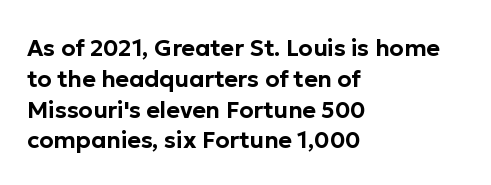
{"italic": "no", "underline": "no", "align": "left", "line_spacing": "normal", "line_spacing_ratio": 1.34, "letter_spacing": "normal", "letter_spacing_em": 0.0, "glyph_px": 23}
